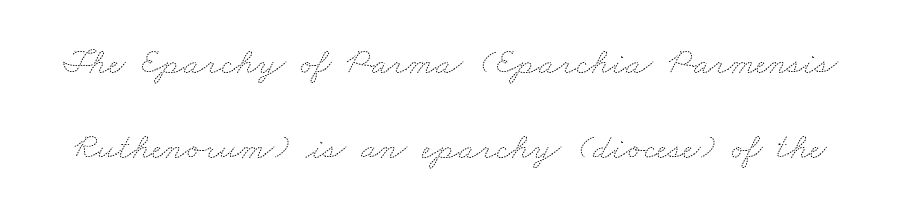
{"bold": "no", "weight": "thin", "width": "wide", "stroke_contrast": "medium", "x_height": "small", "monospaced": "no", "underline": "no", "line_spacing": "loose", "line_spacing_ratio": 2.3, "letter_spacing": "normal", "letter_spacing_em": 0.0, "glyph_px": 37}
